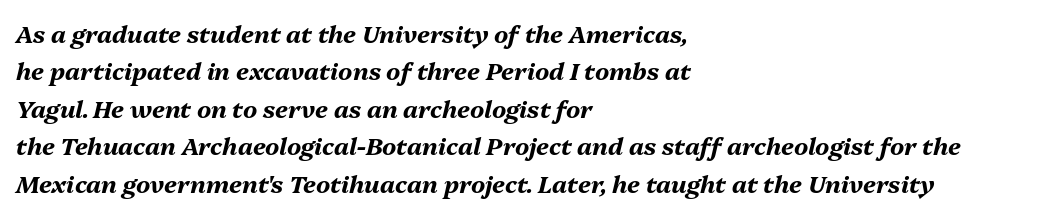
Q: Is the text bold? A: Yes.
Q: Is the text italic (slanted)? A: Yes, it leans right by about 13 degrees.
Q: Is the text underlined? A: No.
Q: How is the paragraph aligned? A: Left-aligned.
Q: Is the spacing between letters normal or unusually wide? A: Normal.
Q: Is the spacing between lines tight, normal or loose? A: Normal.
